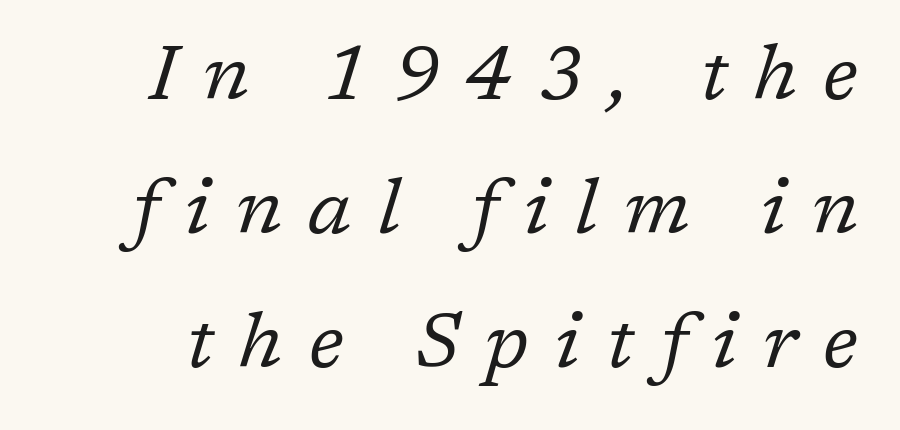
Q: Is the text bold? A: No.
Q: Is the text italic (slanted)? A: Yes, it leans right by about 17 degrees.
Q: Is the typeface a serif or a sans-serif typeface? A: Serif.
Q: Is the text underlined? A: No.
Q: Is the spacing between letters normal or unusually wide? A: Unusually wide.
Q: Width (condensed, normal, or wide)? A: Normal.
Q: Stroke contrast? A: Low.
Q: x-height? A: Medium.
Q: Monospaced? A: No.
